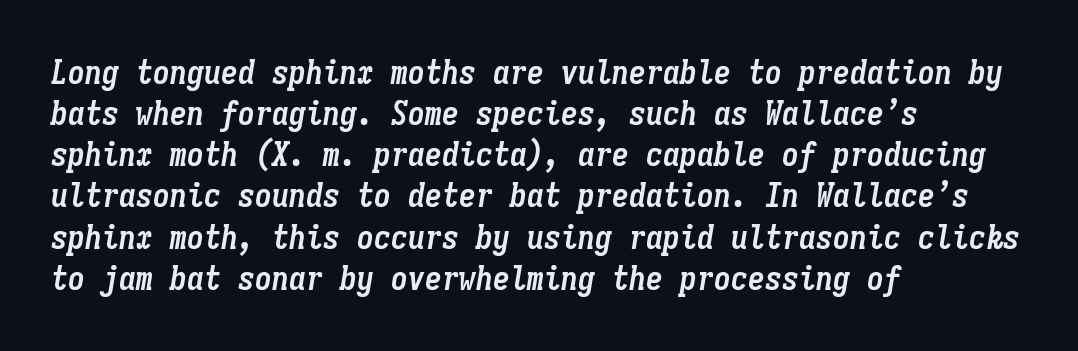
{"italic": "yes", "lean": "right", "slant_degrees": 9, "bold": "yes", "weight": "semibold", "width": "condensed", "stroke_contrast": "low", "x_height": "medium", "monospaced": "yes", "underline": "no", "align": "left", "line_spacing_ratio": 1.21, "letter_spacing": "normal", "letter_spacing_em": 0.0, "glyph_px": 34}
